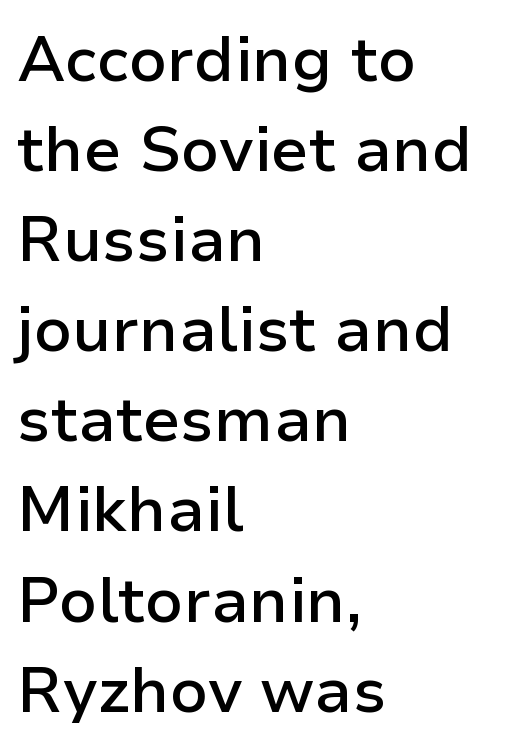
{"serif": "no", "italic": "no", "bold": "semi", "weight": "semibold", "width": "normal", "stroke_contrast": "low", "x_height": "medium", "monospaced": "no", "underline": "no", "align": "left", "line_spacing": "normal", "line_spacing_ratio": 1.43, "letter_spacing": "normal", "letter_spacing_em": 0.0, "glyph_px": 63}
